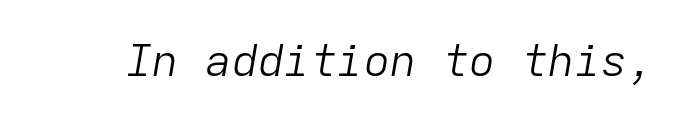
Q: Is the text bold? A: No.
Q: Is the text italic (slanted)? A: Yes, it leans right by about 9 degrees.
Q: Is the text underlined? A: No.
Q: Is the spacing between letters normal or unusually wide? A: Normal.
Q: Width (condensed, normal, or wide)? A: Normal.
Q: Stroke contrast? A: Low.
Q: x-height? A: Medium.
Q: Monospaced? A: Yes.
